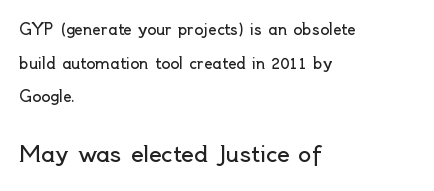
The image shows 22 px text type, upright; set left-aligned, loose line spacing (2.25x), normal letter spacing, not underlined; the second (bottom) block is 1.47x larger.
